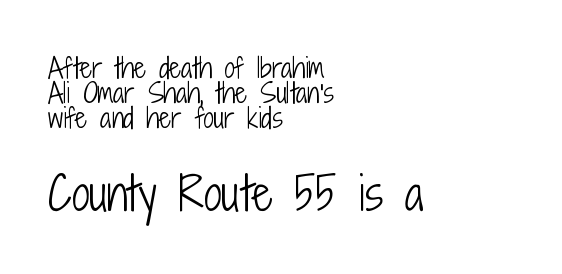
The image shows 45 px light, condensed sans-serif type, upright; set left-aligned, tight line spacing (0.97x), normal letter spacing, not underlined; the second (bottom) block is 1.73x larger; low stroke contrast and a medium x-height.
